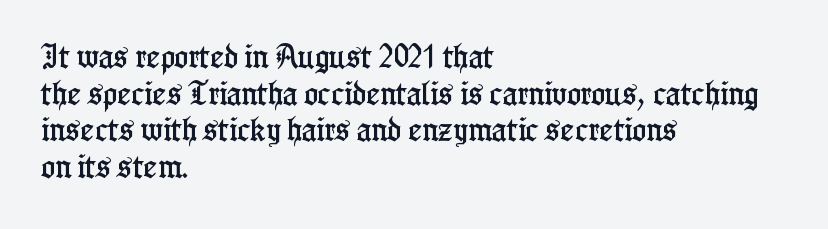
Here the glyphs are tracked normally, forming tight word shapes. Upright lettering throughout. Underline: absent. The lines are quadded left.
